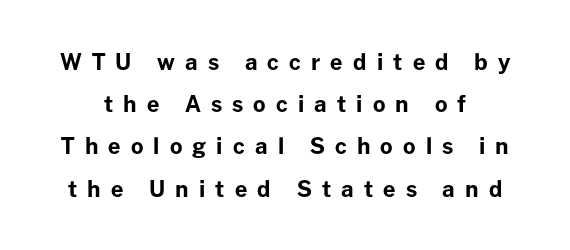
{"italic": "no", "bold": "yes", "underline": "no", "line_spacing": "loose", "line_spacing_ratio": 1.92, "letter_spacing": "wide", "letter_spacing_em": 0.46, "glyph_px": 22}
